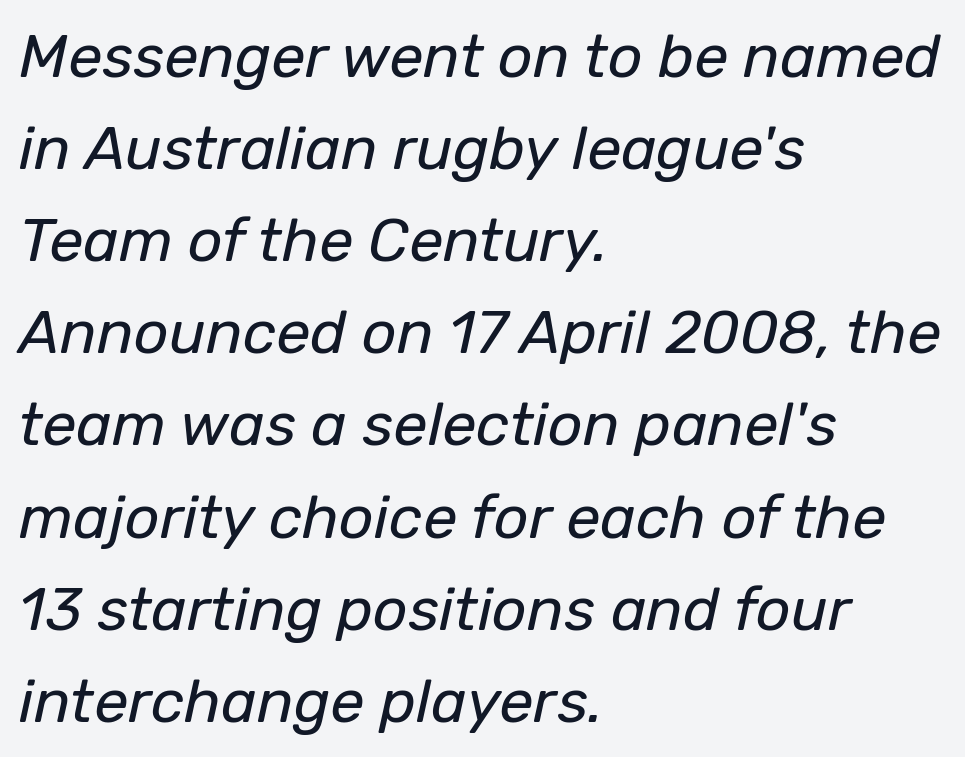
The image shows 61 px regular-weight type, italic (leaning right); set left-aligned, normal line spacing (1.51x), normal letter spacing, not underlined; low stroke contrast and a medium x-height.
